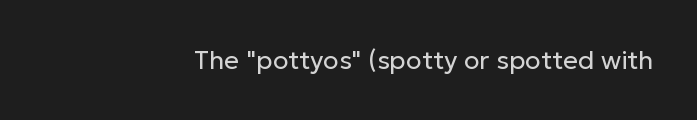
Q: Is the text bold? A: No.
Q: Is the text italic (slanted)? A: No, it is upright.
Q: Is the text underlined? A: No.
Q: Is the spacing between letters normal or unusually wide? A: Normal.
